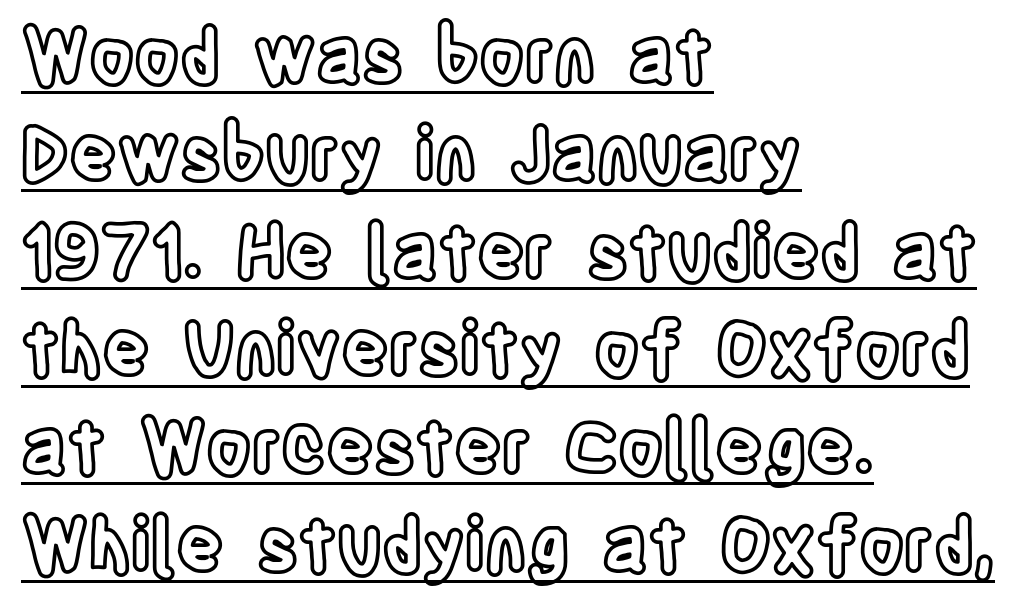
The image shows 73 px condensed type, upright; set left-aligned, normal line spacing (1.34x), normal letter spacing, underlined; a large x-height.
